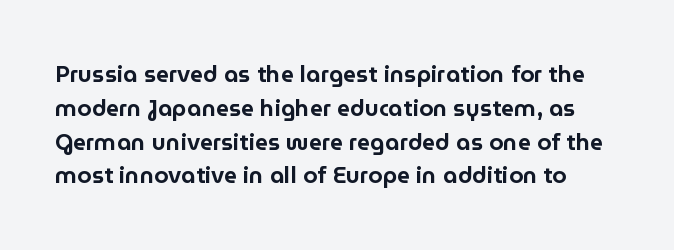
The image shows 23 px text type, upright; set normal line spacing (1.47x), normal letter spacing, not underlined.
